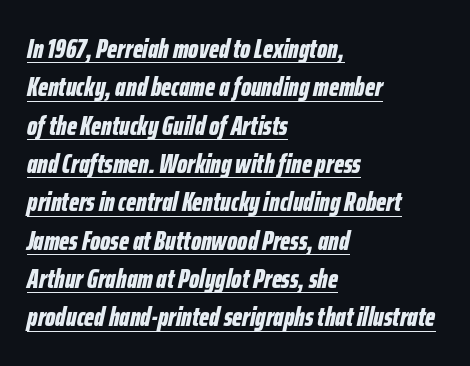
Observe the lean: these are italic letterforms. Glyph-to-glyph distance matches everyday printed text. Students, observe the line beneath the letters — that is underlining. Caption: bold face, heavy strokes. Vertically, the passage feels balanced, rows spaced as you'd expect. Every row of glyphs begins at an identical x-position on the left.
